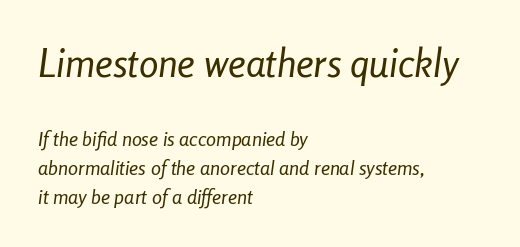
Q: Is the text bold? A: No.
Q: Is the text italic (slanted)? A: Yes, it leans right by about 8 degrees.
Q: Is the text underlined? A: No.
Q: How is the paragraph aligned? A: Left-aligned.
Q: Is the spacing between letters normal or unusually wide? A: Normal.
Q: Is the spacing between lines tight, normal or loose? A: Normal.
Q: Which block of text is set in a larger size, the first (top) or the second (bottom)? A: The first (top) one.
Q: Width (condensed, normal, or wide)? A: Condensed.
Q: Stroke contrast? A: Low.
Q: x-height? A: Medium.
Q: Monospaced? A: No.
